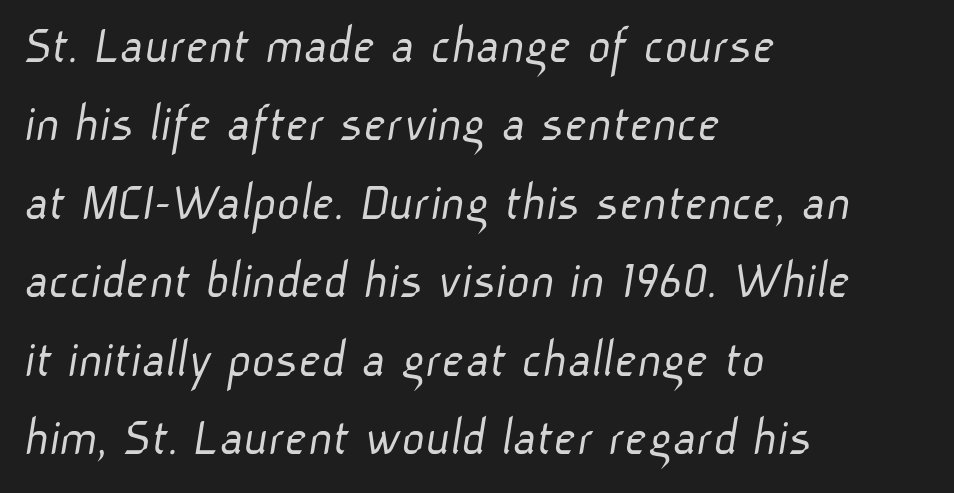
This is sans-serif lettering, the kind often seen on screens and signage. Bare-footed words on every line. Leftover space on each line is placed entirely after the last word. The passage shown is typed in a proportional face where columns would drift. Between one letter and the next there's only the usual sliver of space. Does the leading feel generous? No, just average.
